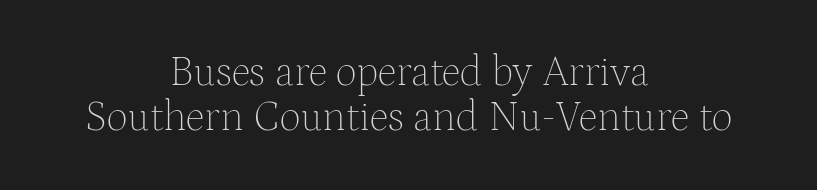
Do the characters align in a grid? No, the font is proportional. No chunkiness to these letters — they're not bold. Characters follow at the spacing the type designer built in. Honestly, the rows look squashed on top of each other. Ordinary non-slanted type is in use.
